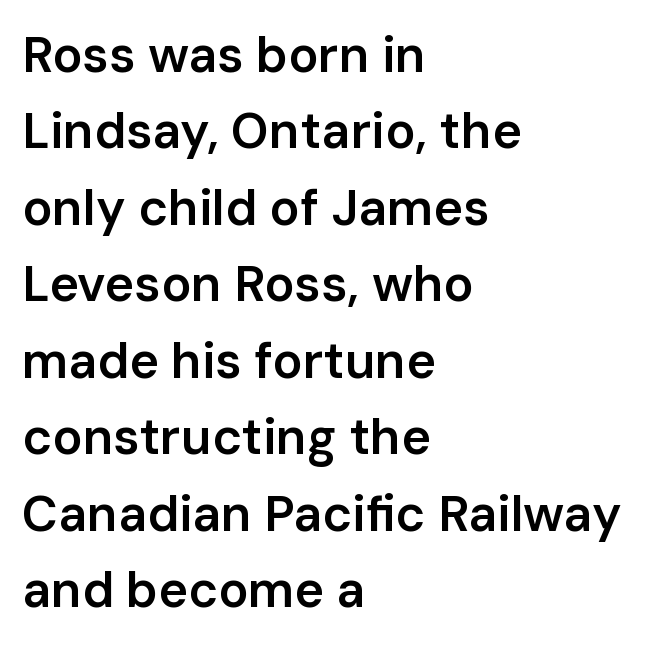
Looks like regular typesetting: each glyph gets only the width it needs. Lines of text with bare space underneath. Between one letter and the next there's only the usual sliver of space. No italicization has been applied; the sample stays upright. The rows are spaced the way most documents space them.
